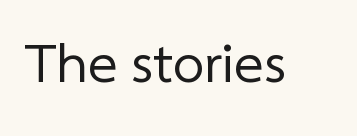
{"serif": "no", "bold": "no", "weight": "regular", "width": "normal", "stroke_contrast": "low", "x_height": "medium", "monospaced": "no", "underline": "no", "letter_spacing": "normal", "letter_spacing_em": 0.0, "glyph_px": 56}
